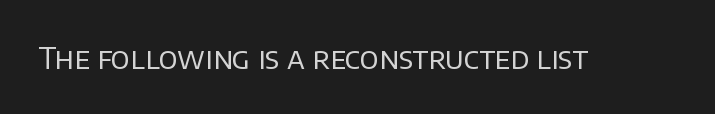
The image shows 30 px regular-weight sans-serif type, upright; set normal letter spacing, not underlined; low stroke contrast and a large x-height.
